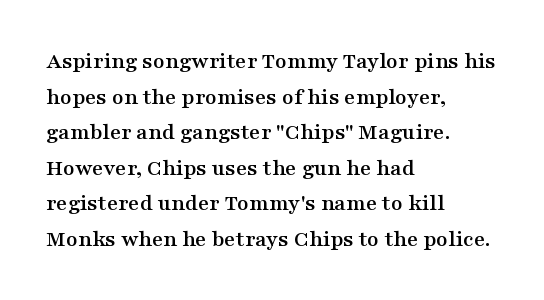
The image shows 24 px text type, upright; set left-aligned, normal line spacing (1.48x), normal letter spacing, not underlined.
